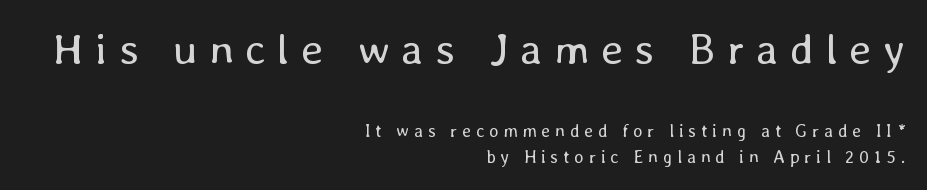
Q: Is the text bold? A: No.
Q: Is the text italic (slanted)? A: No, it is upright.
Q: Is the text underlined? A: No.
Q: How is the paragraph aligned? A: Right-aligned.
Q: Is the spacing between letters normal or unusually wide? A: Unusually wide.
Q: Is the spacing between lines tight, normal or loose? A: Normal.
Q: Which block of text is set in a larger size, the first (top) or the second (bottom)? A: The first (top) one.
Q: Width (condensed, normal, or wide)? A: Normal.
Q: Stroke contrast? A: Low.
Q: x-height? A: Medium.
Q: Monospaced? A: No.
